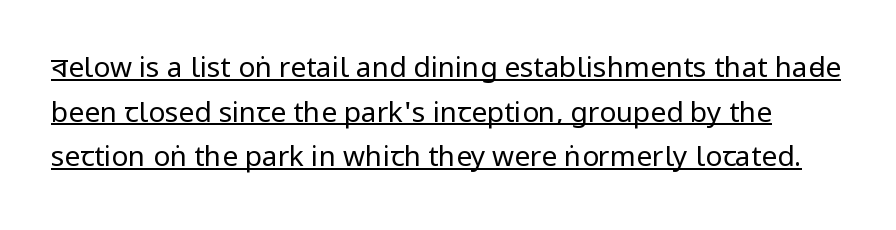
Is this a fixed-width face? No — the glyphs have proportional, varying widths. Weight class: somewhere from thin through regular. Quick note: interline space is typical. The typography opts for an upright posture over an oblique one.
